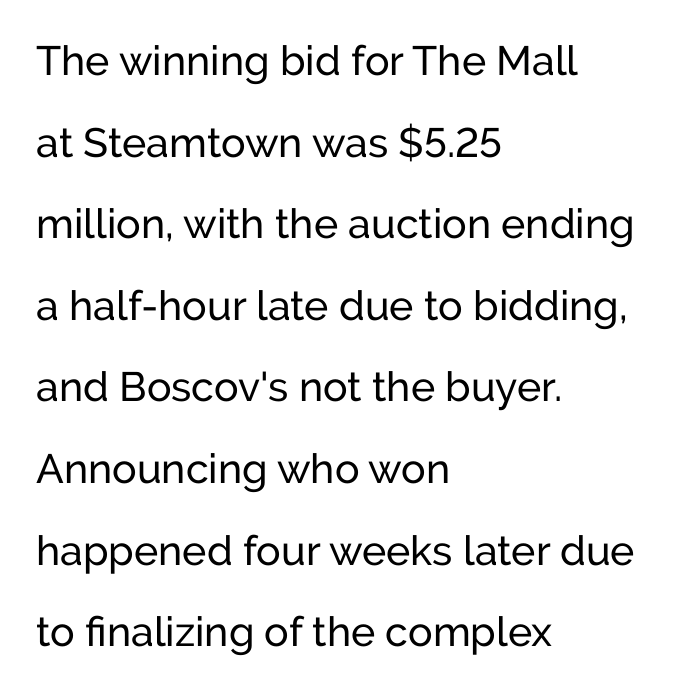
The typesetter chose a ragged-right arrangement here. Varying glyph widths throughout — classic text-font behaviour. Posture: straight, roman, zero tilt. Quick note: interline space is abundant. Observe the ordinary spacing: letters are neighbours, not strangers.
